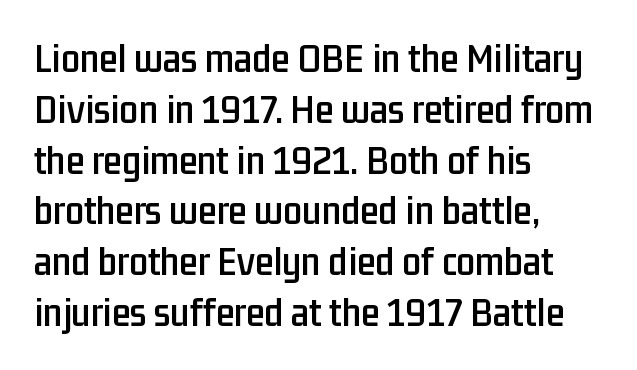
The image shows 42 px condensed sans-serif type, upright; set left-aligned, line spacing 1.21x, normal letter spacing, not underlined; low stroke contrast and a medium x-height.
